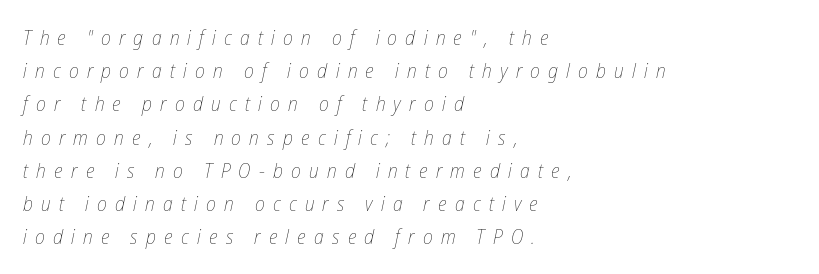
Q: Is the text bold? A: No.
Q: Is the text italic (slanted)? A: Yes, it leans right by about 12 degrees.
Q: Is the text underlined? A: No.
Q: How is the paragraph aligned? A: Left-aligned.
Q: Is the spacing between letters normal or unusually wide? A: Unusually wide.
Q: Is the spacing between lines tight, normal or loose? A: Normal.
